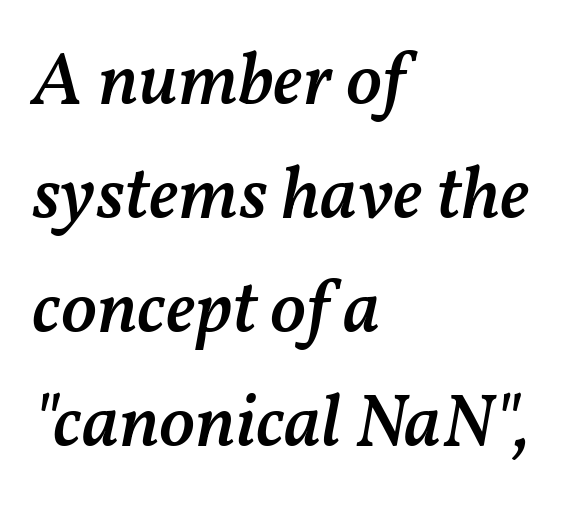
The passage shown stacks its lines at a standard gap. Note the varied advance widths — an 'i' is clearly narrower than an 'm'. Decoration check: the copy has no underline. All the whitespace from short lines collects on the right. The letters sit at their default tracking, neither squeezed nor spread.
